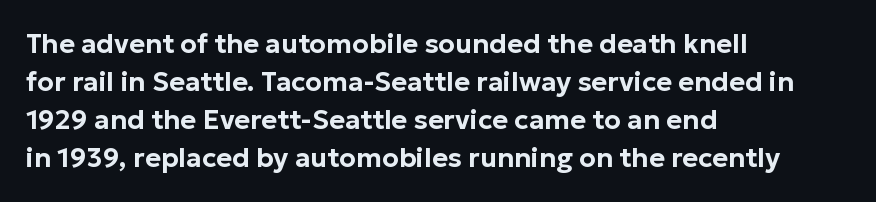
Every stem runs plumb, perpendicular to the baseline. No extra tracking has been applied to these lines. Students, observe: this is what conventionally led text looks like. The rendering anchors every line to the left-hand side. Just letters on the line, the space beneath them empty.
